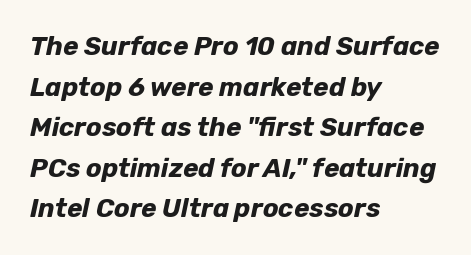
{"italic": "yes", "lean": "right", "slant_degrees": 12, "bold": "yes", "underline": "no", "align": "left", "line_spacing": "normal", "line_spacing_ratio": 1.56, "letter_spacing": "normal", "letter_spacing_em": 0.0, "glyph_px": 26}
